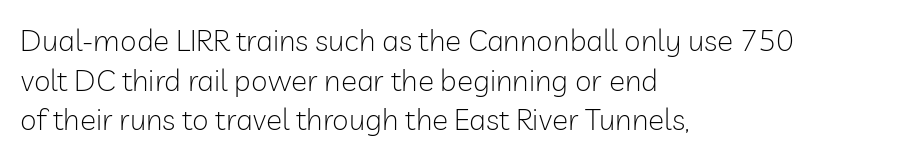
The image shows 30 px light sans-serif type, upright; set left-aligned, normal line spacing (1.32x), normal letter spacing, not underlined; low stroke contrast and a medium x-height.
